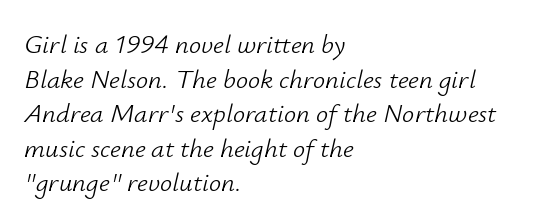
This is oblique type, the kind used for emphasis or titles. Each line starts at the same left margin while the right side varies. A typesetter would call this leading conventional body-copy spacing. Decoration check: the copy has no underline. Caption: face not bold, strokes unweighted. Caption: standard tracking, unaltered.
